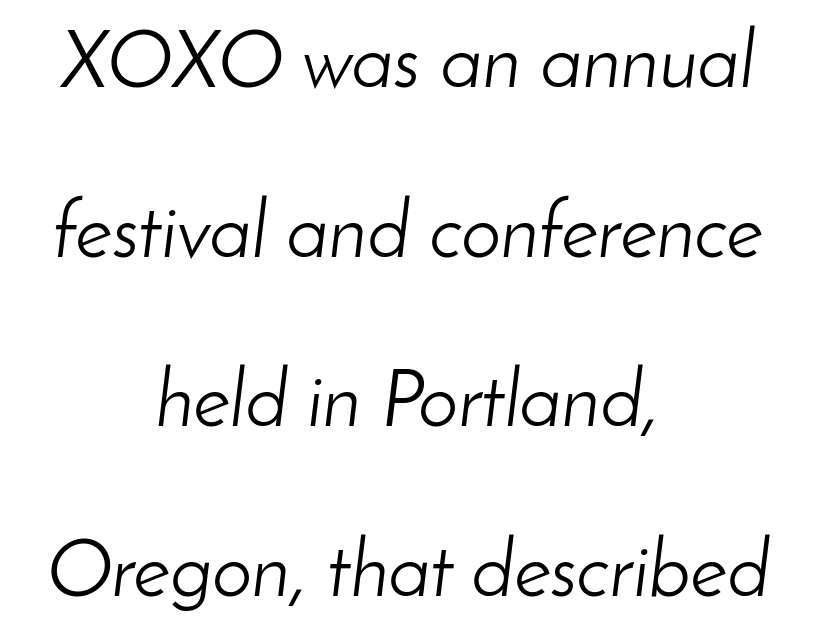
{"italic": "yes", "lean": "right", "slant_degrees": 8, "bold": "no", "weight": "light", "width": "normal", "stroke_contrast": "low", "x_height": "small", "monospaced": "no", "underline": "no", "align": "center", "line_spacing": "loose", "line_spacing_ratio": 2.12, "letter_spacing": "normal", "letter_spacing_em": 0.0, "glyph_px": 80}
